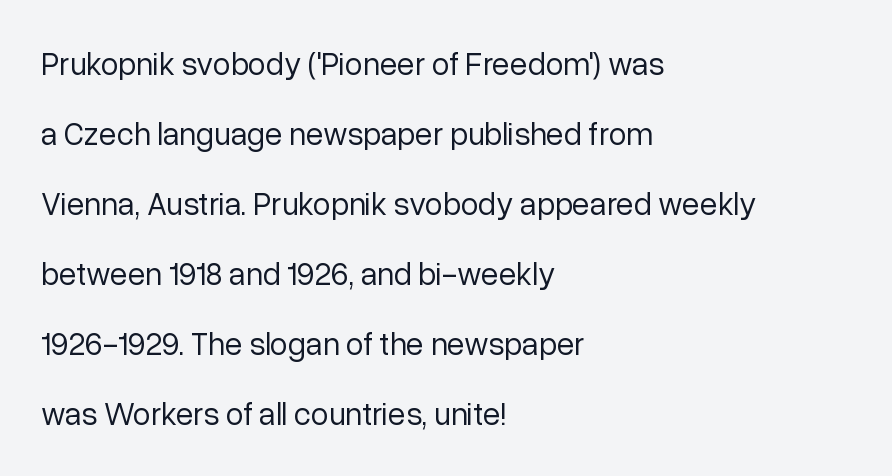
{"serif": "no", "italic": "no", "bold": "no", "weight": "regular", "width": "normal", "stroke_contrast": "low", "x_height": "medium", "monospaced": "no", "underline": "no", "align": "left", "line_spacing": "loose", "line_spacing_ratio": 2.19, "letter_spacing": "normal", "letter_spacing_em": 0.0, "glyph_px": 32}
